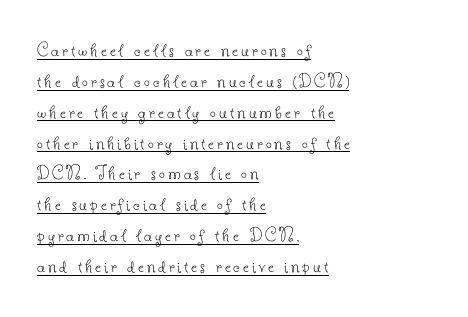
These lines were composed using upright roman letters. The rendering uses the underline text-decoration. This sample is left-justified, so line endings fall wherever the words run out. The characters are drawn with everyday or finer stroke widths. The designer left line spacing at the default.
